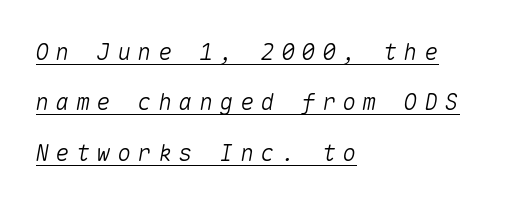
The image shows 23 px text type, italic (leaning right); set left-aligned, loose line spacing (2.19x), unusually wide letter spacing (+0.29 em), underlined.
